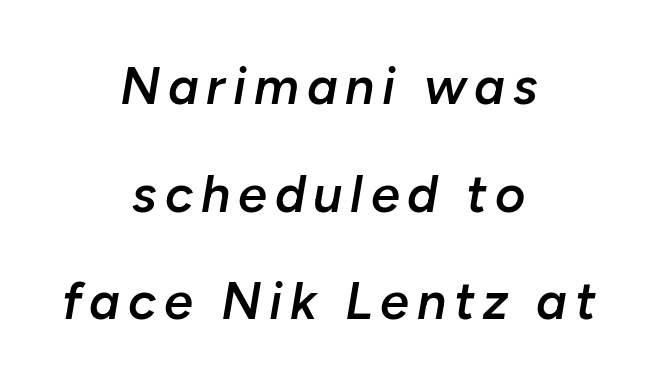
{"italic": "yes", "lean": "right", "slant_degrees": 10, "bold": "semi", "weight": "semibold", "width": "normal", "stroke_contrast": "low", "x_height": "medium", "monospaced": "no", "underline": "no", "align": "center", "line_spacing": "loose", "line_spacing_ratio": 2.07, "glyph_px": 52}
